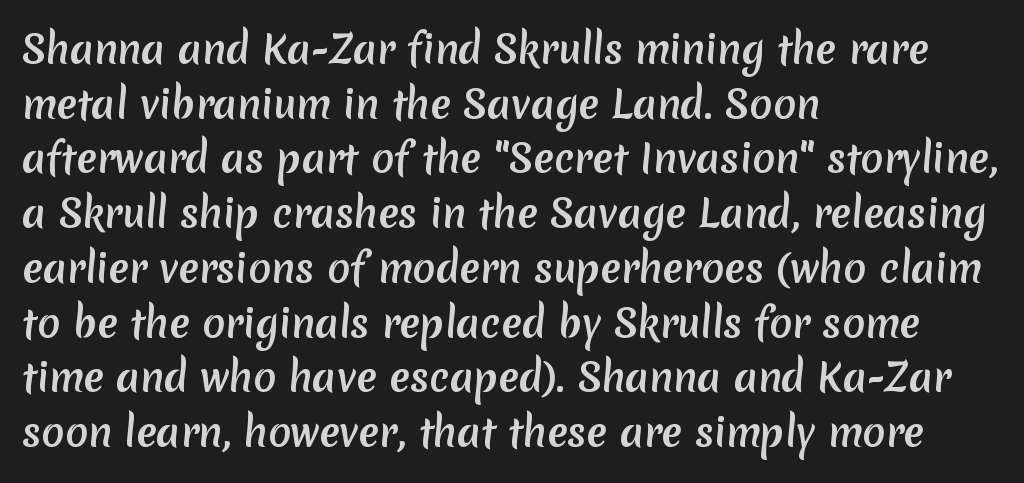
Q: Is the text bold? A: Yes.
Q: Is the typeface a serif or a sans-serif typeface? A: Sans-serif.
Q: Is the text underlined? A: No.
Q: How is the paragraph aligned? A: Left-aligned.
Q: Is the spacing between letters normal or unusually wide? A: Normal.
Q: Is the spacing between lines tight, normal or loose? A: Normal.
Q: Width (condensed, normal, or wide)? A: Normal.
Q: Stroke contrast? A: Low.
Q: x-height? A: Medium.
Q: Monospaced? A: No.
